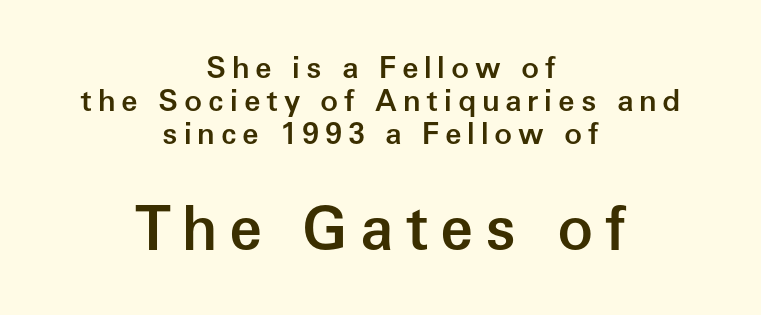
Q: Is the text bold? A: Semi-bold.
Q: Is the text italic (slanted)? A: No, it is upright.
Q: Is the typeface a serif or a sans-serif typeface? A: Sans-serif.
Q: Is the text underlined? A: No.
Q: How is the paragraph aligned? A: Centered.
Q: Is the spacing between lines tight, normal or loose? A: Tight.
Q: Which block of text is set in a larger size, the first (top) or the second (bottom)? A: The second (bottom) one.
Q: Width (condensed, normal, or wide)? A: Normal.
Q: Stroke contrast? A: Low.
Q: x-height? A: Medium.
Q: Monospaced? A: No.
